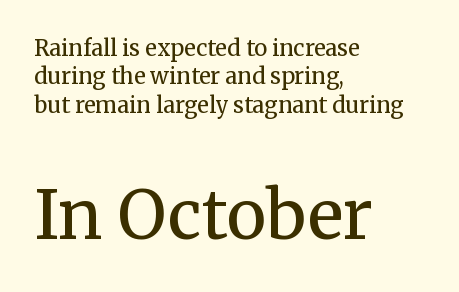
Is this a fixed-width face? No — the glyphs have proportional, varying widths. Alignment: flush left. Block two is the big one; block one sits smaller above it. Rendered with straight, roman letterforms. Each letter's strokes conclude with small projecting serifs.
